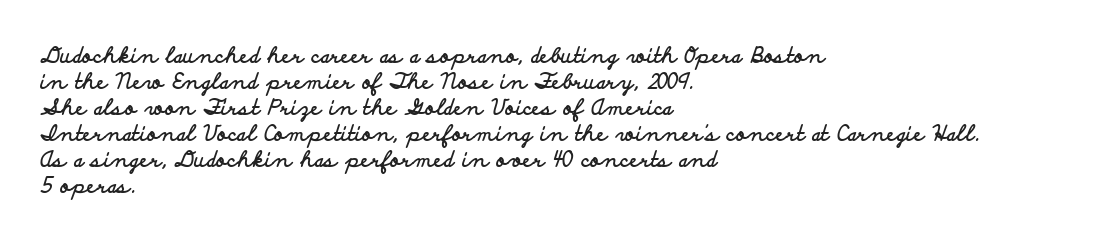
The image shows 21 px bold type; set left-aligned, line spacing 1.24x, normal letter spacing, not underlined.
